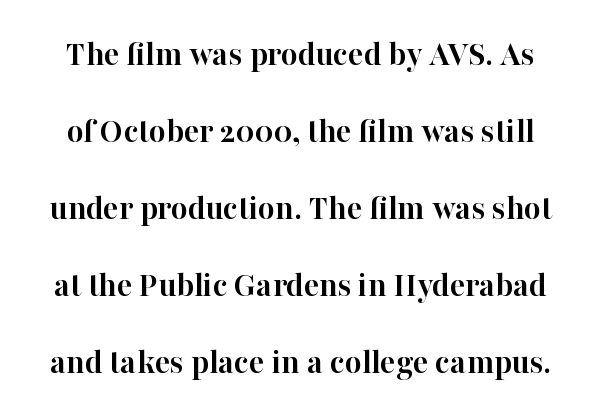
Q: Is the text bold? A: Yes.
Q: Is the text italic (slanted)? A: No, it is upright.
Q: Is the typeface a serif or a sans-serif typeface? A: Serif.
Q: Is the text underlined? A: No.
Q: Is the spacing between letters normal or unusually wide? A: Normal.
Q: Is the spacing between lines tight, normal or loose? A: Loose.
Q: Width (condensed, normal, or wide)? A: Normal.
Q: Stroke contrast? A: High.
Q: x-height? A: Medium.
Q: Monospaced? A: No.
